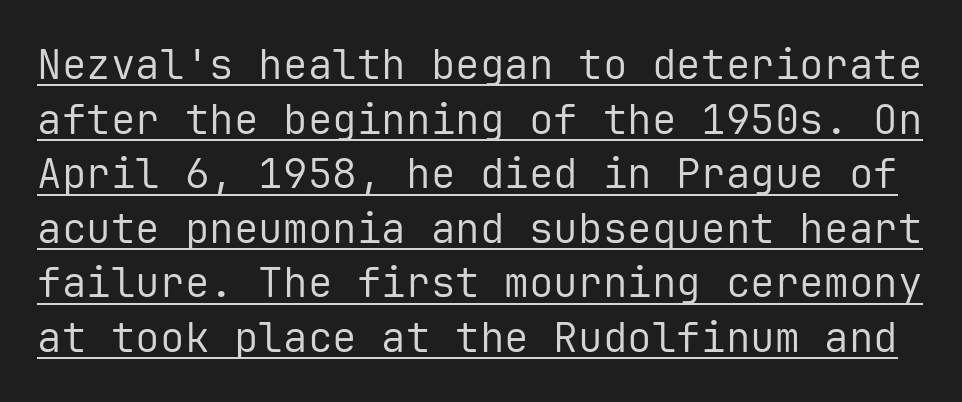
The image shows 41 px regular-weight sans-serif type, upright, monospaced; set normal line spacing (1.33x), normal letter spacing, underlined; low stroke contrast and a medium x-height.
